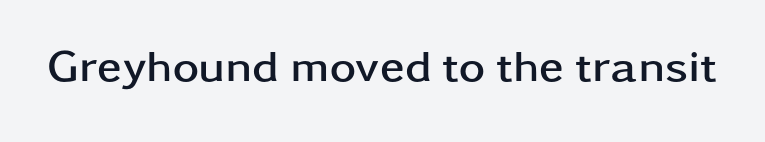
The image shows 45 px semibold, wide sans-serif type, upright; set normal letter spacing, not underlined; low stroke contrast and a medium x-height.
